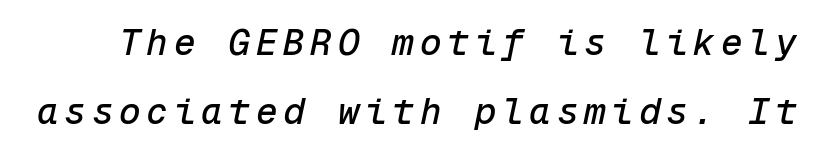
Q: Is the text italic (slanted)? A: Yes, it leans right by about 12 degrees.
Q: Is the text underlined? A: No.
Q: Is the spacing between lines tight, normal or loose? A: Loose.
Q: Width (condensed, normal, or wide)? A: Normal.
Q: Stroke contrast? A: Low.
Q: x-height? A: Medium.
Q: Monospaced? A: Yes.
